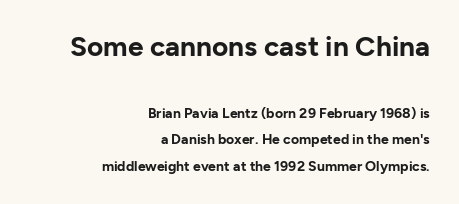
{"serif": "no", "italic": "no", "bold": "yes", "weight": "bold", "width": "normal", "stroke_contrast": "low", "x_height": "medium", "monospaced": "no", "underline": "no", "align": "right", "line_spacing_ratio": 1.88, "letter_spacing": "normal", "letter_spacing_em": 0.0, "larger_block": "first", "size_ratio": 2.0, "glyph_px": 28}
